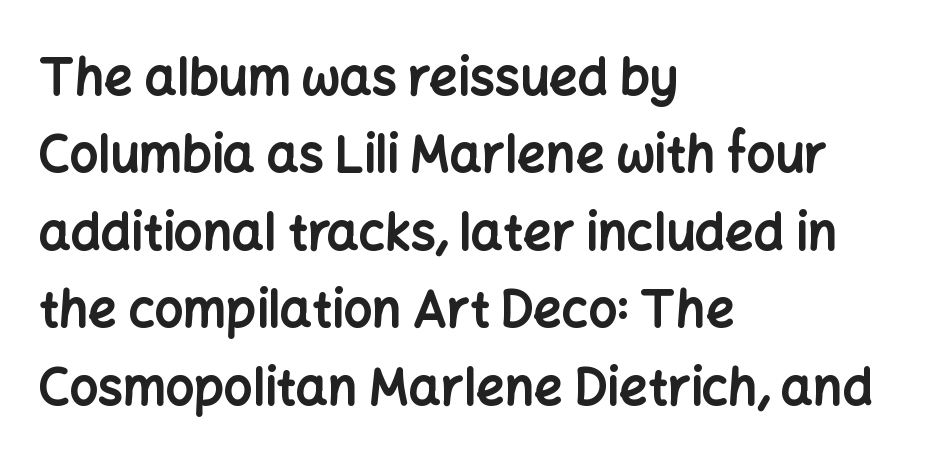
The image shows 50 px bold sans-serif type, upright; set left-aligned, normal line spacing (1.55x), normal letter spacing, not underlined; low stroke contrast and a medium x-height.
